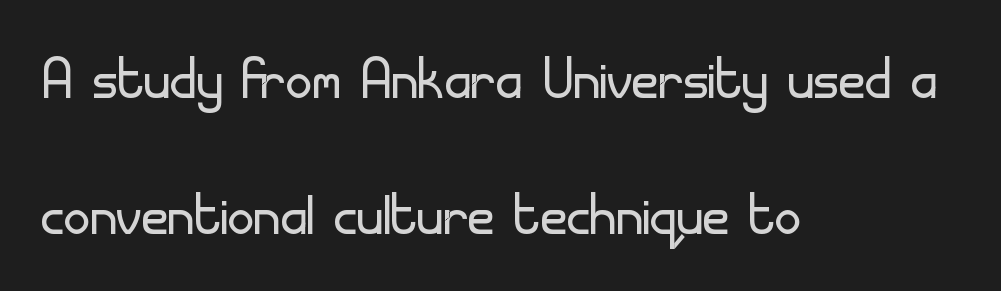
The rendering anchors every line to the left-hand side. These lines were composed using upright roman letters. Bare-footed words on every line. Vertical stems look standard width or narrower in stroke.
